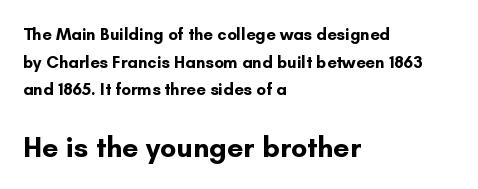
{"serif": "no", "italic": "no", "bold": "yes", "weight": "bold", "width": "normal", "stroke_contrast": "low", "x_height": "small", "monospaced": "no", "underline": "no", "align": "left", "line_spacing": "normal", "line_spacing_ratio": 1.63, "letter_spacing": "normal", "letter_spacing_em": 0.0, "larger_block": "second", "size_ratio": 1.71, "glyph_px": 29}
